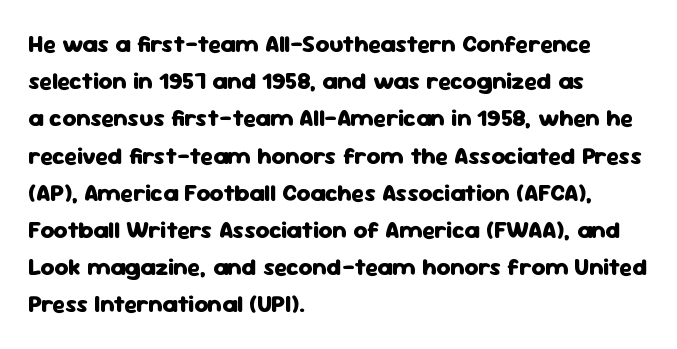
Q: Is the text bold? A: Yes.
Q: Is the text italic (slanted)? A: No, it is upright.
Q: Is the text underlined? A: No.
Q: How is the paragraph aligned? A: Left-aligned.
Q: Is the spacing between letters normal or unusually wide? A: Normal.
Q: Is the spacing between lines tight, normal or loose? A: Normal.
